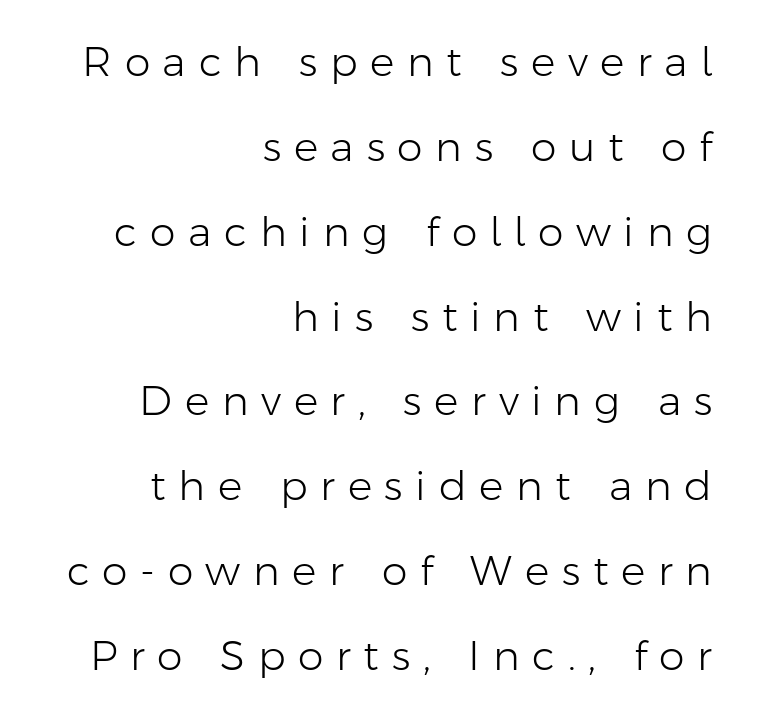
Q: Is the text bold? A: No.
Q: Is the text italic (slanted)? A: No, it is upright.
Q: Is the typeface a serif or a sans-serif typeface? A: Sans-serif.
Q: Is the text underlined? A: No.
Q: How is the paragraph aligned? A: Right-aligned.
Q: Is the spacing between letters normal or unusually wide? A: Unusually wide.
Q: Is the spacing between lines tight, normal or loose? A: Loose.
Q: Width (condensed, normal, or wide)? A: Normal.
Q: Stroke contrast? A: Low.
Q: x-height? A: Medium.
Q: Monospaced? A: No.
